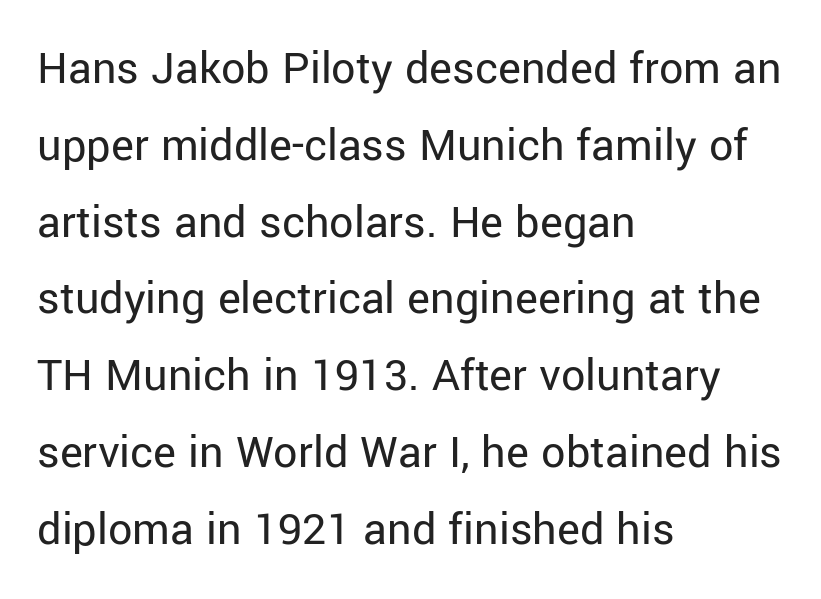
Weight: regular or lighter. Notice how the passage keeps a crisp vertical edge on the left only. Does extra space separate the letters? No, they use regular spacing. Regarding serifs, this sample does without them.
